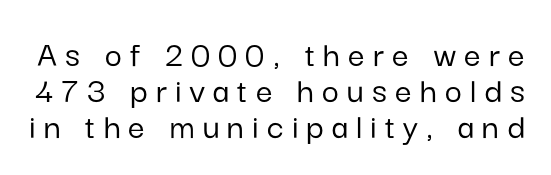
The image shows 37 px sans-serif type, upright; set tight line spacing (0.97x), unusually wide letter spacing (+0.22 em), not underlined; low stroke contrast and a medium x-height.
